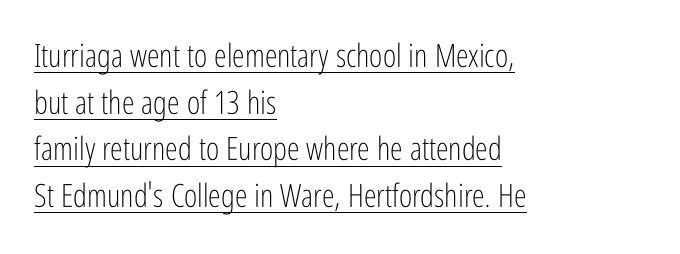
Serif or sans? Sans — the stroke terminals are bare. Is there any slant? The stems are plumb. The face used here is rendered with its standard letterfit. Leftover space on each line is placed entirely after the last word. This rendering features underlined lettering. The passage shown is not bold in any degree.
